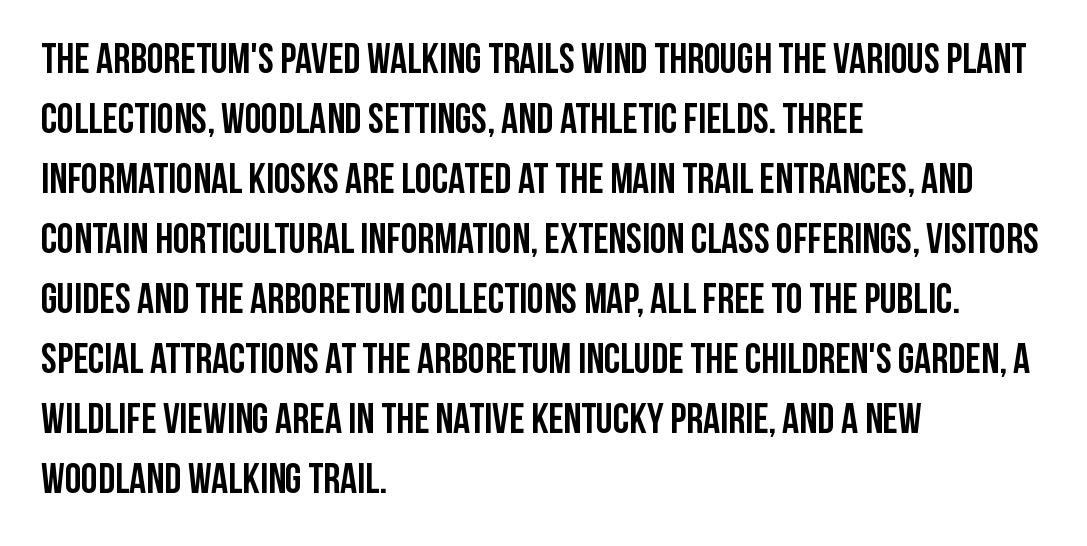
The image shows 42 px semibold, condensed sans-serif type, upright; set left-aligned, normal line spacing (1.43x), normal letter spacing, not underlined; low stroke contrast and a large x-height.
